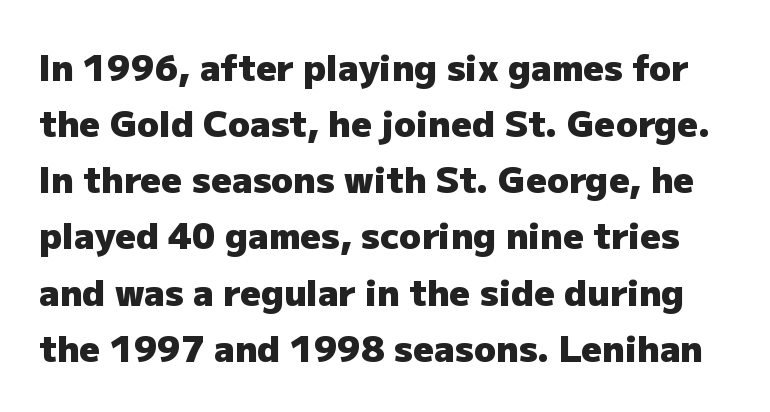
The image shows 36 px heavy sans-serif type, upright; set normal line spacing (1.56x), normal letter spacing, not underlined; low stroke contrast and a medium x-height.
